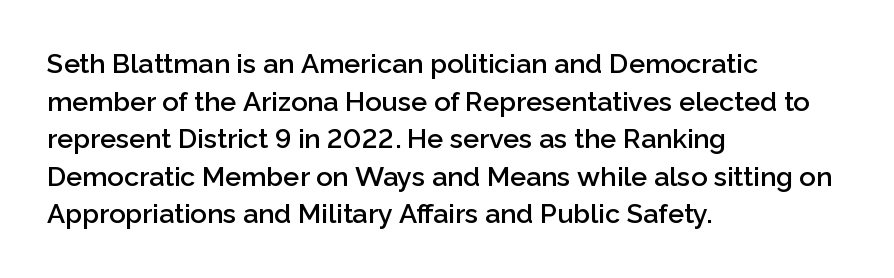
The image shows 27 px text type, upright; set left-aligned, normal line spacing (1.39x), normal letter spacing, not underlined.
